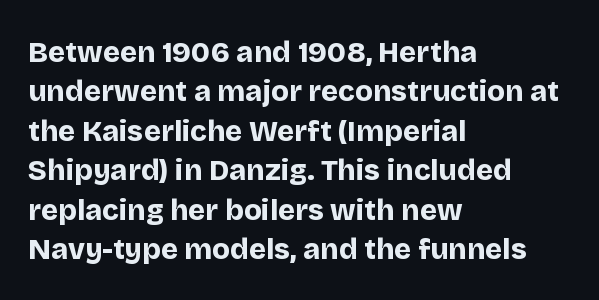
{"serif": "no", "italic": "no", "bold": "yes", "weight": "bold", "width": "normal", "stroke_contrast": "low", "x_height": "large", "monospaced": "no", "underline": "no", "align": "left", "line_spacing": "normal", "line_spacing_ratio": 1.36, "letter_spacing": "normal", "letter_spacing_em": 0.0, "glyph_px": 29}
